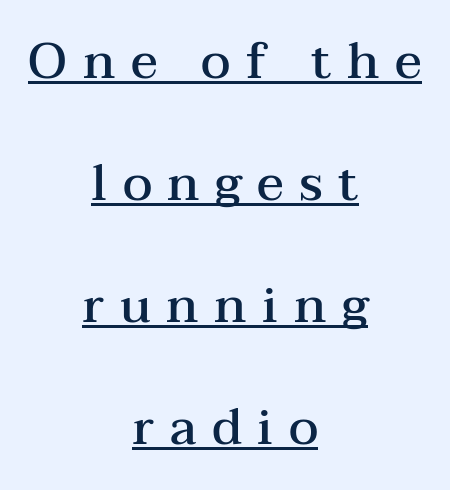
Q: Is the text bold? A: Semi-bold.
Q: Is the text italic (slanted)? A: No, it is upright.
Q: Is the typeface a serif or a sans-serif typeface? A: Serif.
Q: Is the text underlined? A: Yes.
Q: How is the paragraph aligned? A: Centered.
Q: Is the spacing between letters normal or unusually wide? A: Unusually wide.
Q: Is the spacing between lines tight, normal or loose? A: Loose.
Q: Width (condensed, normal, or wide)? A: Wide.
Q: Stroke contrast? A: Medium.
Q: x-height? A: Medium.
Q: Monospaced? A: No.
